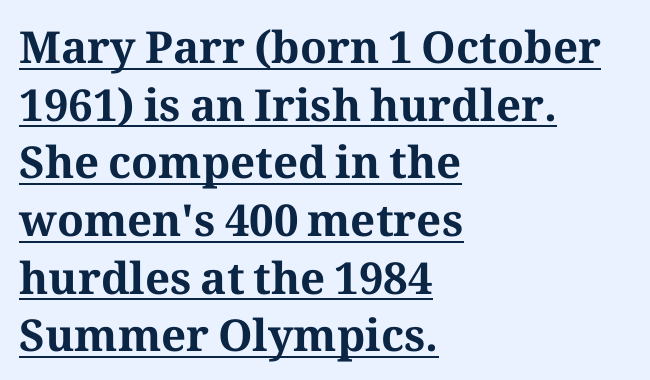
{"serif": "yes", "italic": "no", "bold": "yes", "weight": "bold", "width": "normal", "stroke_contrast": "medium", "x_height": "medium", "monospaced": "no", "underline": "yes", "align": "left", "line_spacing": "normal", "line_spacing_ratio": 1.31, "letter_spacing": "normal", "letter_spacing_em": 0.0, "glyph_px": 44}
